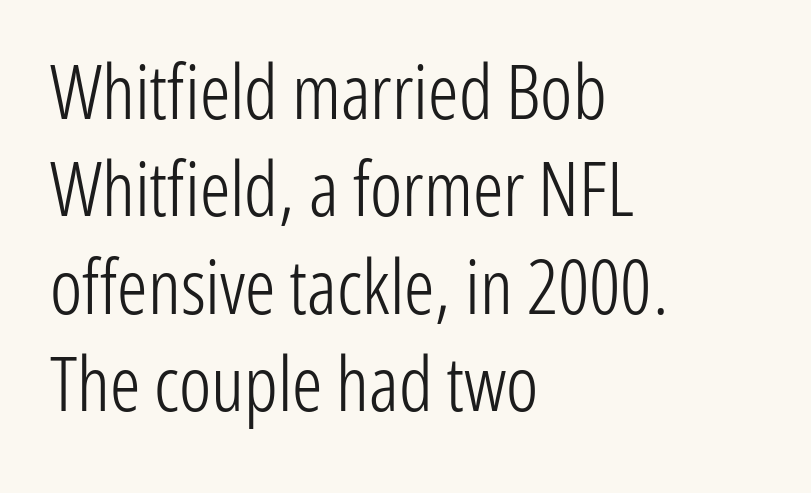
Q: Is the text bold? A: No.
Q: Is the text italic (slanted)? A: No, it is upright.
Q: Is the typeface a serif or a sans-serif typeface? A: Sans-serif.
Q: Is the text underlined? A: No.
Q: How is the paragraph aligned? A: Left-aligned.
Q: Is the spacing between letters normal or unusually wide? A: Normal.
Q: Is the spacing between lines tight, normal or loose? A: Normal.
Q: Width (condensed, normal, or wide)? A: Condensed.
Q: Stroke contrast? A: Low.
Q: x-height? A: Medium.
Q: Monospaced? A: No.
